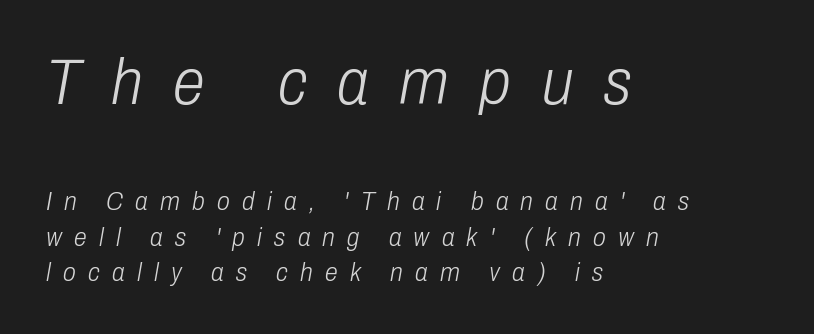
Q: Is the text bold? A: No.
Q: Is the text italic (slanted)? A: Yes, it leans right by about 10 degrees.
Q: Is the text underlined? A: No.
Q: How is the paragraph aligned? A: Left-aligned.
Q: Is the spacing between letters normal or unusually wide? A: Unusually wide.
Q: Is the spacing between lines tight, normal or loose? A: Normal.
Q: Which block of text is set in a larger size, the first (top) or the second (bottom)? A: The first (top) one.
Q: Width (condensed, normal, or wide)? A: Condensed.
Q: Stroke contrast? A: Low.
Q: x-height? A: Medium.
Q: Monospaced? A: No.
